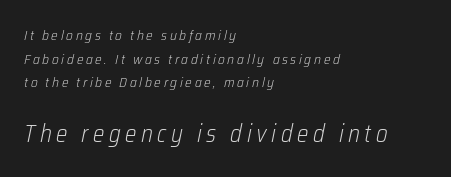
The typeface has the unassuming heft of standard copy or less. The text block is weighted toward the left margin, trailing off unevenly rightward. Summary of vertical rhythm: regular, with standard interline spacing. Each row of text sits above clean, open space.
